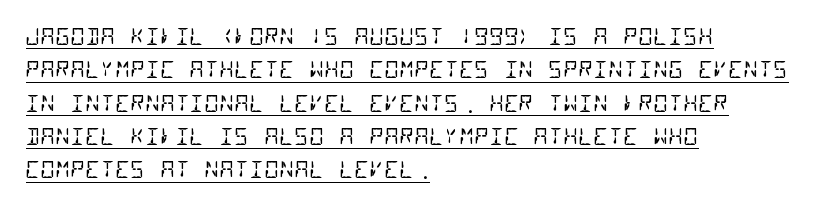
Q: Is the text bold? A: No.
Q: Is the text underlined? A: Yes.
Q: How is the paragraph aligned? A: Left-aligned.
Q: Is the spacing between letters normal or unusually wide? A: Normal.
Q: Is the spacing between lines tight, normal or loose? A: Normal.
